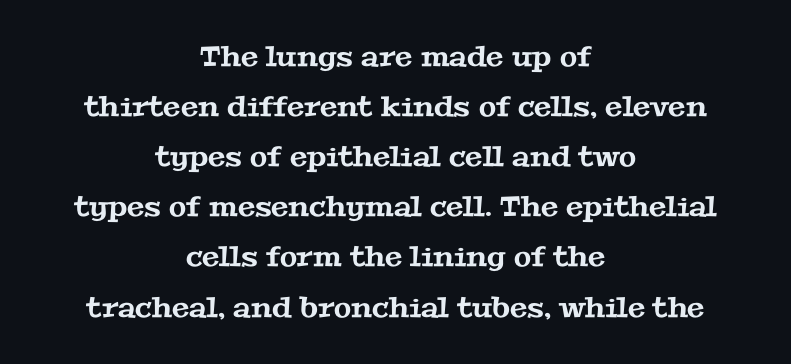
The image shows 28 px wide serif type; set centered, line spacing 1.79x, normal letter spacing, not underlined; medium stroke contrast and a medium x-height.
